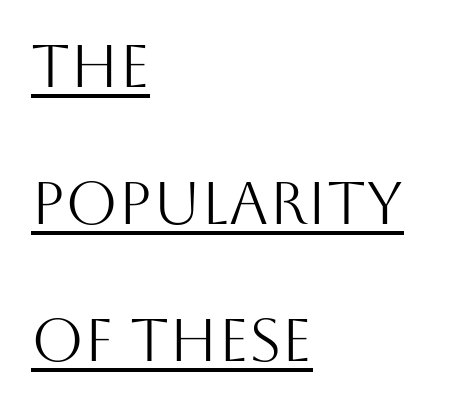
Q: Is the text bold? A: No.
Q: Is the text italic (slanted)? A: No, it is upright.
Q: Is the typeface a serif or a sans-serif typeface? A: Sans-serif.
Q: Is the text underlined? A: Yes.
Q: How is the paragraph aligned? A: Left-aligned.
Q: Is the spacing between letters normal or unusually wide? A: Normal.
Q: Is the spacing between lines tight, normal or loose? A: Loose.
Q: Width (condensed, normal, or wide)? A: Normal.
Q: Stroke contrast? A: Medium.
Q: x-height? A: Large.
Q: Monospaced? A: No.
